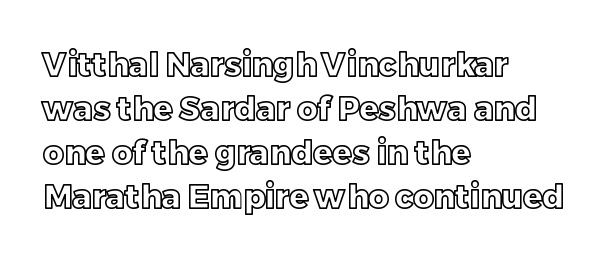
The space directly below the letters is spotless. The horizontal fit of the characters is conventional and even. The letters stand upright; this is a roman face. Typeset ragged right — the left edge is the straight one. A typesetter would call this proportional, since set widths differ per character.
